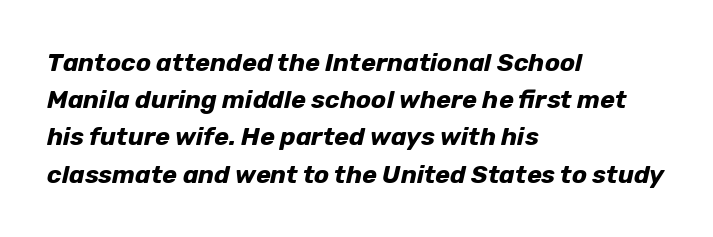
Q: Is the text bold? A: Yes.
Q: Is the text italic (slanted)? A: Yes, it leans right by about 12 degrees.
Q: Is the text underlined? A: No.
Q: How is the paragraph aligned? A: Left-aligned.
Q: Is the spacing between letters normal or unusually wide? A: Normal.
Q: Is the spacing between lines tight, normal or loose? A: Normal.
